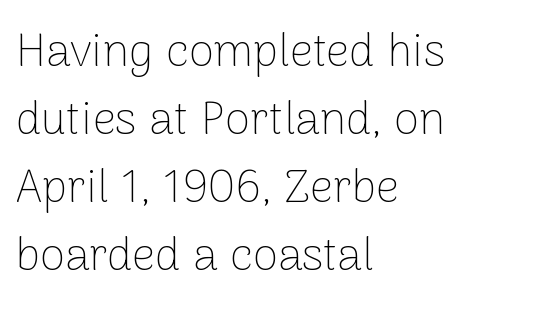
{"serif": "no", "italic": "no", "bold": "no", "weight": "thin", "width": "normal", "stroke_contrast": "low", "x_height": "medium", "monospaced": "no", "underline": "no", "align": "left", "line_spacing": "normal", "line_spacing_ratio": 1.48, "letter_spacing": "normal", "letter_spacing_em": 0.0, "glyph_px": 46}
